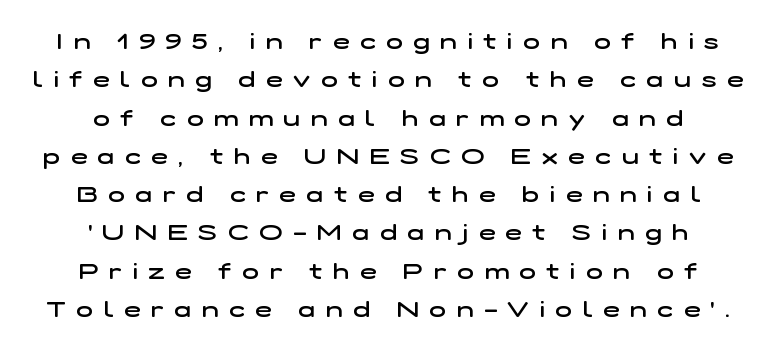
{"bold": "semi", "underline": "no", "align": "center", "line_spacing_ratio": 1.74, "letter_spacing": "wide", "letter_spacing_em": 0.49, "glyph_px": 22}
